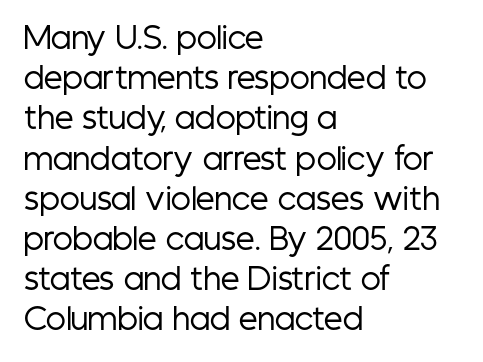
The image shows 30 px regular-weight, condensed sans-serif type, upright; set left-aligned, normal line spacing (1.34x), normal letter spacing, not underlined; low stroke contrast and a medium x-height.
